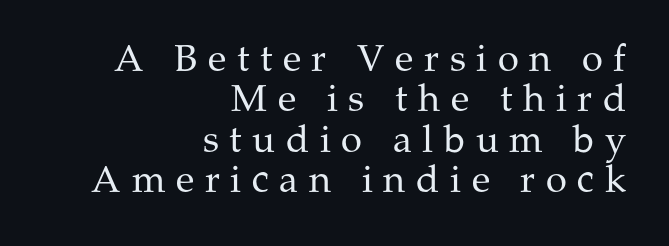
Q: Is the text bold? A: No.
Q: Is the text italic (slanted)? A: No, it is upright.
Q: Is the typeface a serif or a sans-serif typeface? A: Serif.
Q: Is the text underlined? A: No.
Q: How is the paragraph aligned? A: Right-aligned.
Q: Is the spacing between letters normal or unusually wide? A: Unusually wide.
Q: Is the spacing between lines tight, normal or loose? A: Tight.
Q: Width (condensed, normal, or wide)? A: Normal.
Q: Stroke contrast? A: Medium.
Q: x-height? A: Medium.
Q: Monospaced? A: No.
